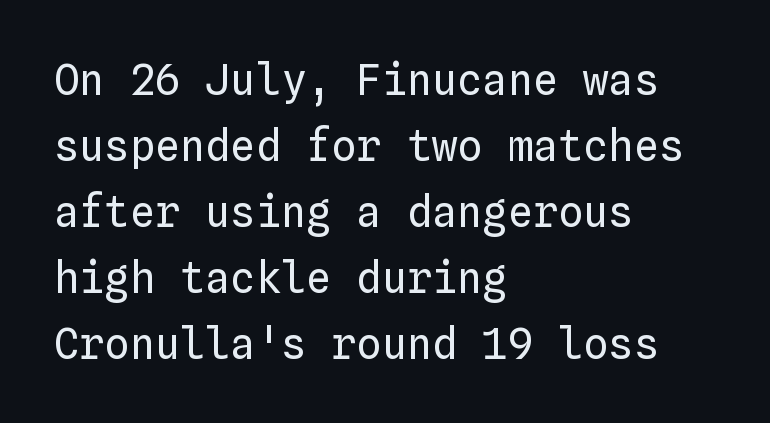
{"italic": "no", "bold": "no", "weight": "regular", "width": "normal", "stroke_contrast": "low", "x_height": "medium", "monospaced": "yes", "underline": "no", "align": "left", "line_spacing": "normal", "line_spacing_ratio": 1.57, "letter_spacing": "normal", "letter_spacing_em": 0.0, "glyph_px": 42}
